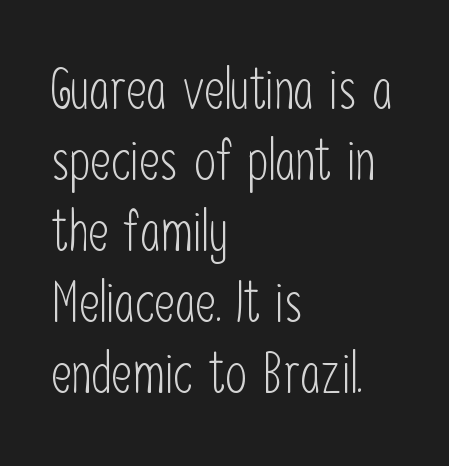
The line texture is even and compact thanks to regular tracking. Line beginnings align vertically; line endings do not. The typesetting does not lean heavy: it is not bold. The rows are spaced the way most documents space them.
